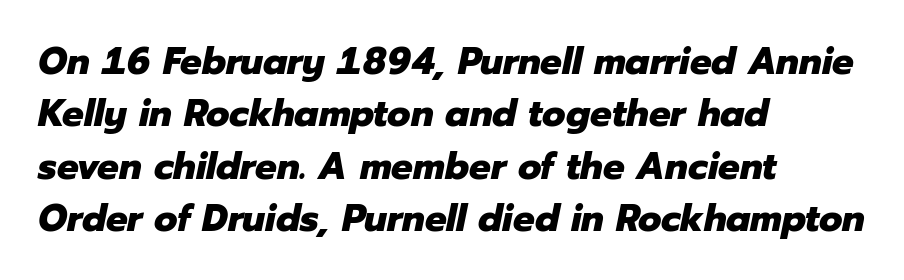
Normally led — the rows are evenly, conventionally spaced. The letters sit at their default tracking, neither squeezed nor spread. Looks like regular typesetting: each glyph gets only the width it needs. Heavy, bold letterforms. Clear beneath every line of the passage. Horizontal alignment here is leftward, the default for most running prose.
